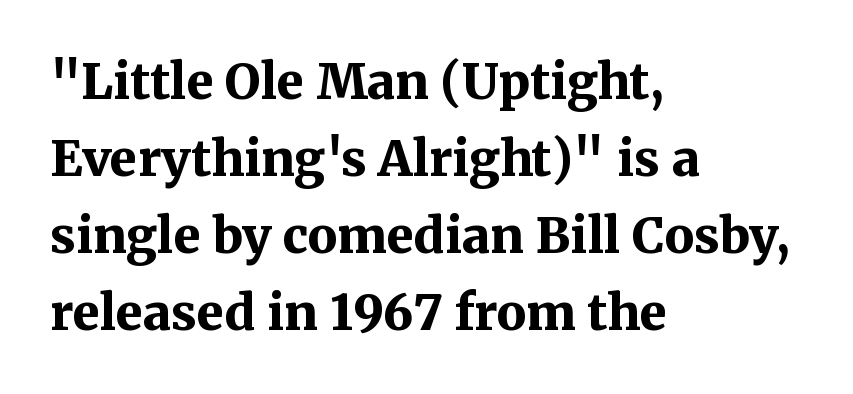
Q: Is the text bold? A: Yes.
Q: Is the text italic (slanted)? A: No, it is upright.
Q: Is the typeface a serif or a sans-serif typeface? A: Serif.
Q: Is the text underlined? A: No.
Q: How is the paragraph aligned? A: Left-aligned.
Q: Is the spacing between letters normal or unusually wide? A: Normal.
Q: Is the spacing between lines tight, normal or loose? A: Normal.
Q: Width (condensed, normal, or wide)? A: Normal.
Q: Stroke contrast? A: Medium.
Q: x-height? A: Medium.
Q: Monospaced? A: No.
